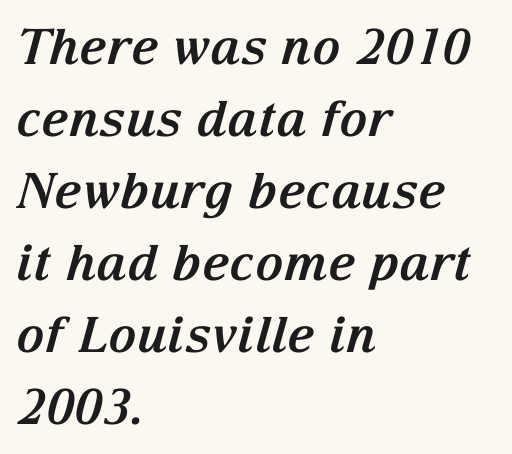
A typesetter would call this zero additional tracking. Interline gaps are of average width in this sample. Each letter keeps its own natural width here, so spacing adapts to shape. The space beneath each line is pristine and unruled. All the whitespace from short lines collects on the right. A full-strength bold gives these letters their thick strokes.
